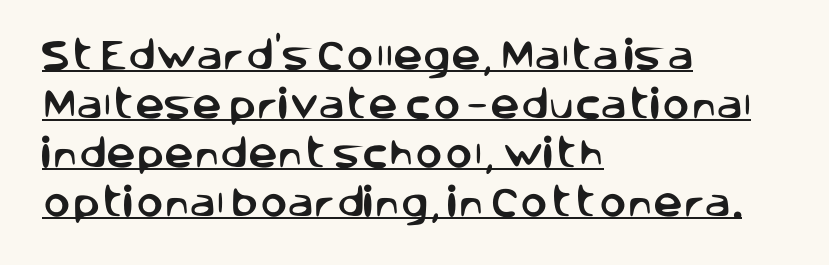
{"serif": "no", "italic": "no", "width": "normal", "stroke_contrast": "low", "x_height": "large", "monospaced": "no", "underline": "yes", "align": "left", "line_spacing": "normal", "line_spacing_ratio": 1.48, "letter_spacing": "normal", "letter_spacing_em": 0.0, "glyph_px": 33}
